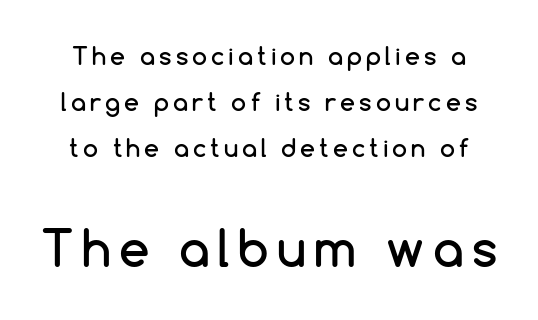
{"serif": "no", "italic": "no", "width": "normal", "stroke_contrast": "low", "x_height": "medium", "monospaced": "no", "underline": "no", "line_spacing": "loose", "line_spacing_ratio": 1.92, "larger_block": "second", "size_ratio": 2.04, "glyph_px": 49}
